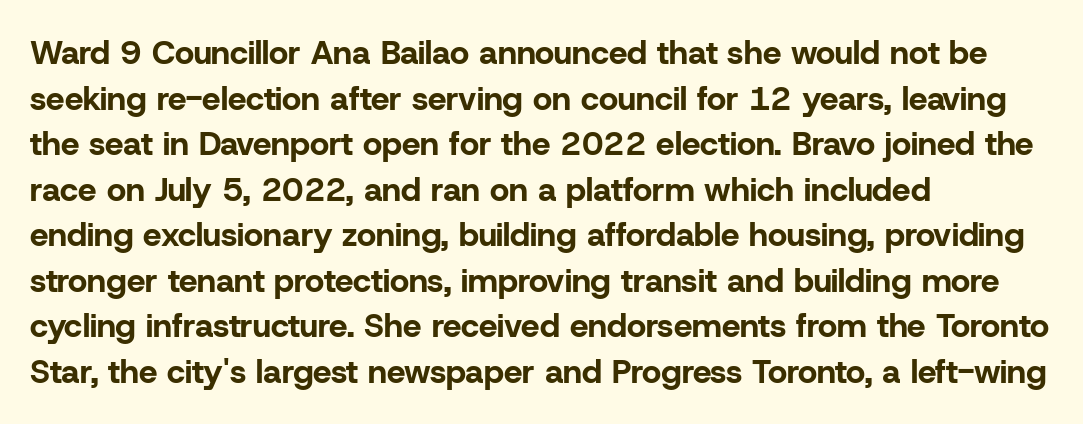
{"serif": "no", "italic": "no", "bold": "yes", "weight": "bold", "width": "normal", "stroke_contrast": "low", "x_height": "medium", "monospaced": "no", "underline": "no", "align": "left", "line_spacing": "normal", "line_spacing_ratio": 1.38, "letter_spacing": "normal", "letter_spacing_em": 0.0, "glyph_px": 33}
